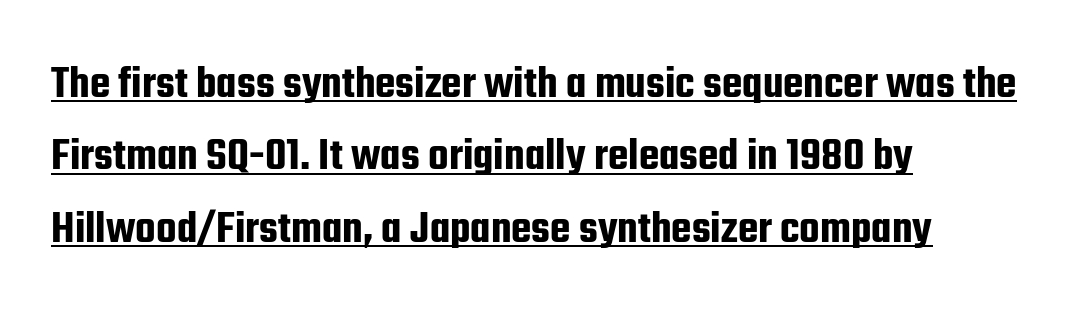
The image shows 47 px condensed sans-serif type, upright; set left-aligned, normal line spacing (1.54x), normal letter spacing, underlined; low stroke contrast and a medium x-height.
